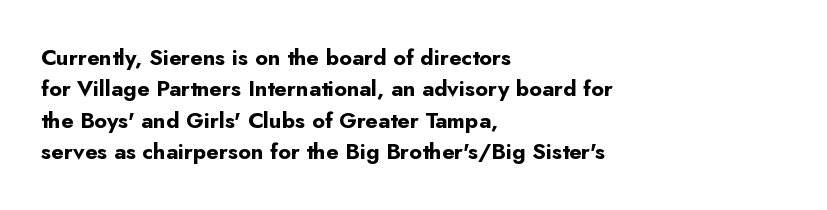
Q: Is the text bold? A: Yes.
Q: Is the text italic (slanted)? A: No, it is upright.
Q: Is the text underlined? A: No.
Q: How is the paragraph aligned? A: Left-aligned.
Q: Is the spacing between letters normal or unusually wide? A: Normal.
Q: Is the spacing between lines tight, normal or loose? A: Normal.
